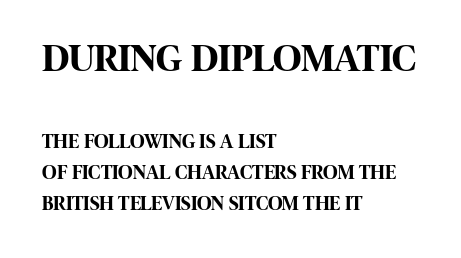
{"serif": "no", "italic": "no", "bold": "yes", "weight": "bold", "width": "condensed", "stroke_contrast": "high", "x_height": "large", "monospaced": "no", "underline": "no", "align": "left", "line_spacing": "normal", "line_spacing_ratio": 1.54, "letter_spacing": "normal", "letter_spacing_em": 0.0, "larger_block": "first", "size_ratio": 1.95, "glyph_px": 39}
